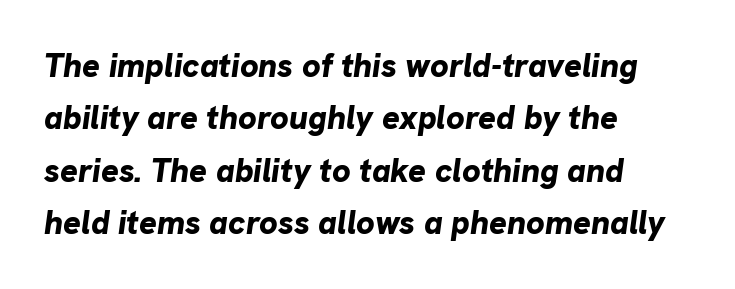
Does the lettering tilt? It does — this is italic. What stands out about the letter spacing? Nothing — it is the standard amount. The text block is weighted toward the left margin, trailing off unevenly rightward. The sample has been set heavy, in full bold.
